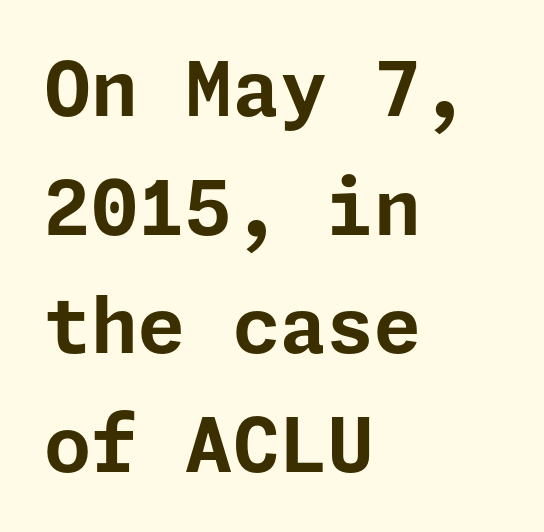
The image shows 76 px bold sans-serif type, upright; set left-aligned, normal line spacing (1.56x), normal letter spacing, not underlined; low stroke contrast and a medium x-height.
